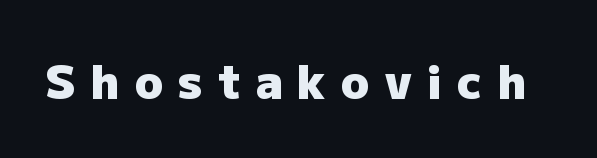
Q: Is the text bold? A: Yes.
Q: Is the text italic (slanted)? A: No, it is upright.
Q: Is the typeface a serif or a sans-serif typeface? A: Sans-serif.
Q: Is the text underlined? A: No.
Q: Is the spacing between letters normal or unusually wide? A: Unusually wide.
Q: Width (condensed, normal, or wide)? A: Normal.
Q: Stroke contrast? A: Low.
Q: x-height? A: Medium.
Q: Monospaced? A: No.
